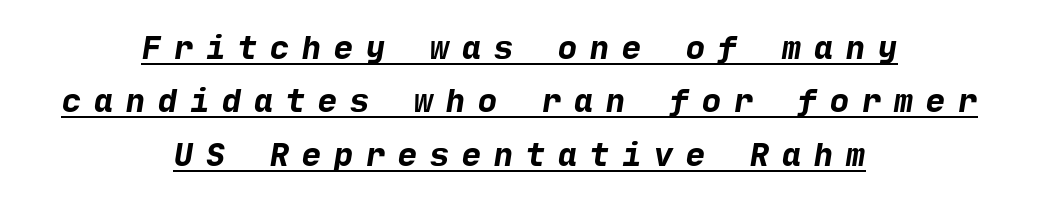
A student would call this center alignment; a typographer would say set centered. The typesetting leans heavy: a genuine bold. Whoever set this chose a conventional vertical rhythm. Quick note: underline on.
